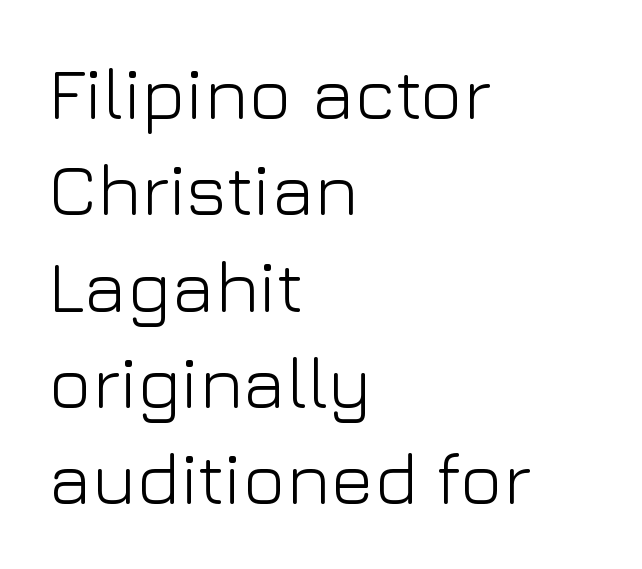
Q: Is the text bold? A: No.
Q: Is the text italic (slanted)? A: No, it is upright.
Q: Is the typeface a serif or a sans-serif typeface? A: Sans-serif.
Q: Is the text underlined? A: No.
Q: How is the paragraph aligned? A: Left-aligned.
Q: Is the spacing between letters normal or unusually wide? A: Normal.
Q: Is the spacing between lines tight, normal or loose? A: Normal.
Q: Width (condensed, normal, or wide)? A: Normal.
Q: Stroke contrast? A: Low.
Q: x-height? A: Medium.
Q: Monospaced? A: No.
